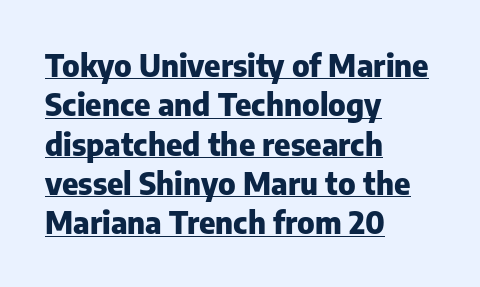
Q: Is the text bold? A: Yes.
Q: Is the text italic (slanted)? A: No, it is upright.
Q: Is the typeface a serif or a sans-serif typeface? A: Sans-serif.
Q: Is the text underlined? A: Yes.
Q: How is the paragraph aligned? A: Left-aligned.
Q: Is the spacing between letters normal or unusually wide? A: Normal.
Q: Is the spacing between lines tight, normal or loose? A: Normal.
Q: Width (condensed, normal, or wide)? A: Normal.
Q: Stroke contrast? A: Low.
Q: x-height? A: Medium.
Q: Monospaced? A: No.
